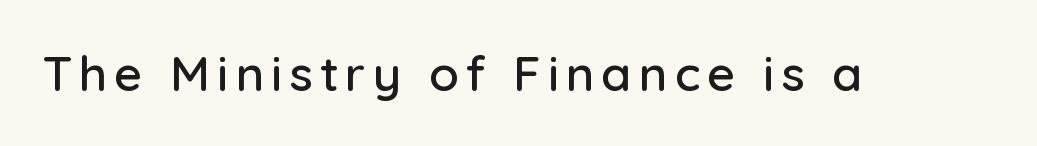
Q: Is the text italic (slanted)? A: No, it is upright.
Q: Is the typeface a serif or a sans-serif typeface? A: Sans-serif.
Q: Is the text underlined? A: No.
Q: Width (condensed, normal, or wide)? A: Normal.
Q: Stroke contrast? A: Low.
Q: x-height? A: Medium.
Q: Monospaced? A: No.
